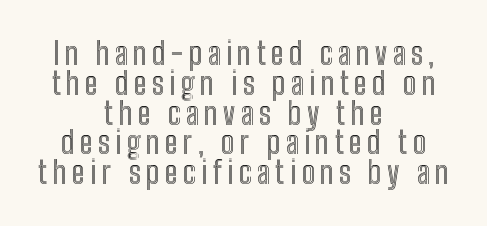
Whoever set this chose condensed vertical rhythm over breathing room. Has an underline been added? It has not. The rendering uses natural spacing where letterforms have individual widths. Casual observation: everything's sitting right in the middle.
